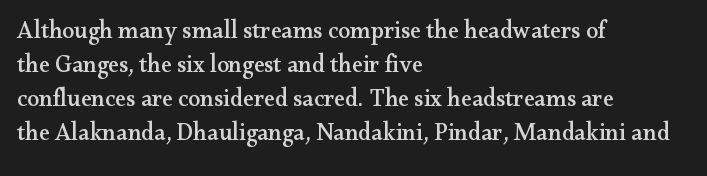
Each word holds together tightly as a unit, with standard inter-letter gaps. Horizontally, the lines are justified to the leading edge only. Check the space under the baseline: it is left empty. Leading matches the norm, producing a regular column.
